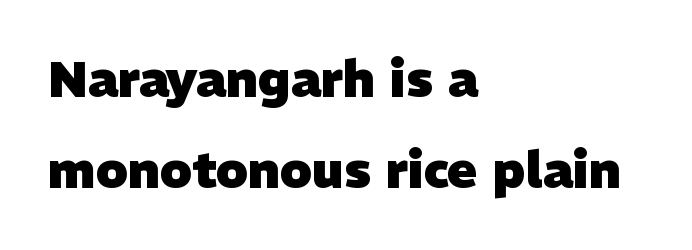
{"serif": "no", "bold": "yes", "weight": "heavy", "width": "normal", "stroke_contrast": "low", "x_height": "medium", "monospaced": "no", "underline": "no", "align": "left", "line_spacing_ratio": 1.82, "letter_spacing": "normal", "letter_spacing_em": 0.0, "glyph_px": 50}
